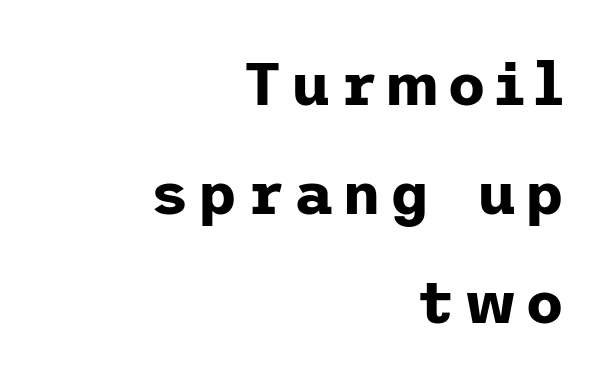
The image shows 60 px bold sans-serif type, upright; set right-aligned, line spacing 1.82x, not underlined; low stroke contrast and a medium x-height.
